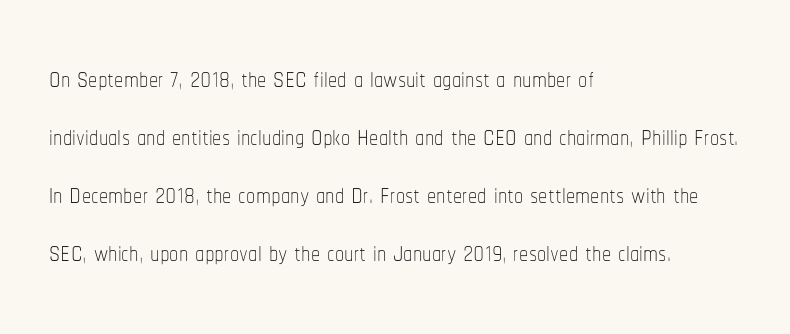
Nothing heavy about these letters — not bold at all. Notice how descenders clear the ascenders below comfortably — that's standard leading. Notice how the passage keeps a crisp vertical edge on the left only. Just letters on the line, the space beneath them empty. Observe the ordinary spacing: letters are neighbours, not strangers. Posture: vertical.
